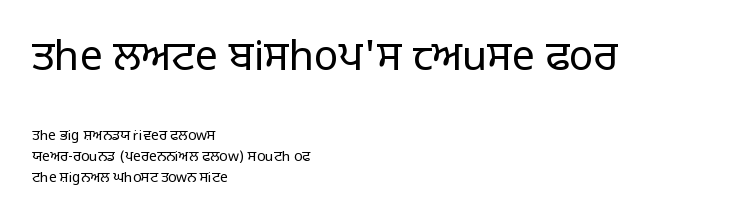
{"serif": "no", "italic": "no", "bold": "no", "weight": "light", "width": "normal", "stroke_contrast": "low", "x_height": "large", "monospaced": "no", "underline": "no", "align": "left", "line_spacing": "normal", "line_spacing_ratio": 1.51, "letter_spacing": "normal", "letter_spacing_em": 0.0, "larger_block": "first", "size_ratio": 2.93, "glyph_px": 41}
